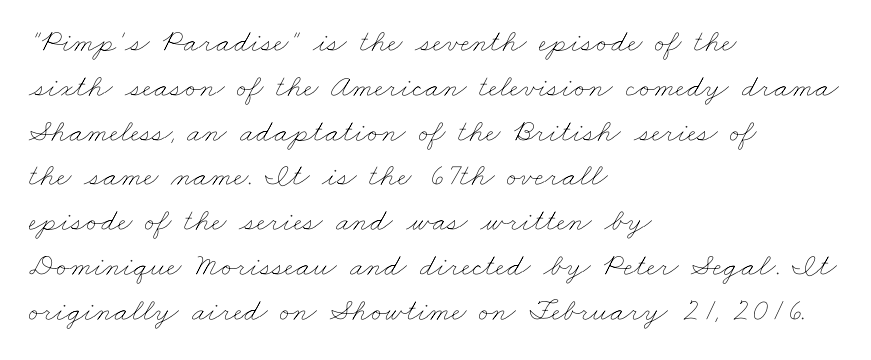
{"bold": "no", "weight": "thin", "width": "wide", "stroke_contrast": "low", "x_height": "small", "monospaced": "no", "underline": "no", "align": "left", "line_spacing": "normal", "line_spacing_ratio": 1.4, "letter_spacing": "normal", "letter_spacing_em": 0.0, "glyph_px": 32}
